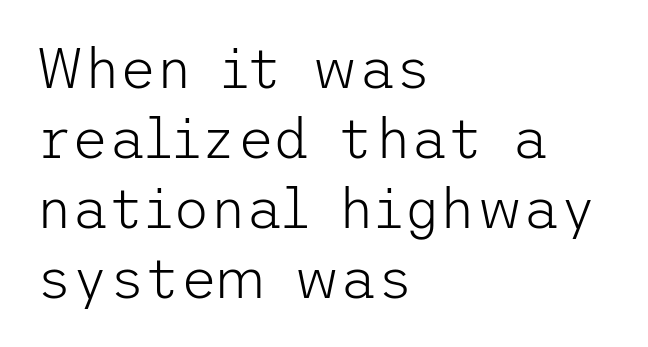
{"serif": "no", "italic": "no", "bold": "no", "weight": "light", "width": "normal", "stroke_contrast": "low", "x_height": "medium", "underline": "no", "align": "left", "line_spacing": "normal", "line_spacing_ratio": 1.25, "letter_spacing": "normal", "letter_spacing_em": 0.0, "glyph_px": 56}
